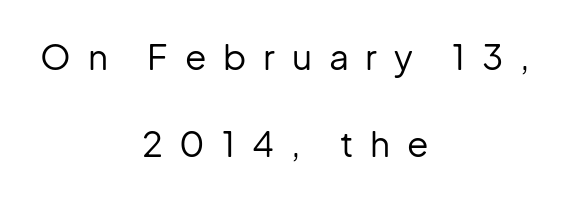
Students, note that the glyphs here are deliberately spaced far apart. The letters advance in unequal steps, a hallmark of proportional type. Stem width sits at or under what a default text font uses. The specimen omits any rule beneath the text block's lines.
